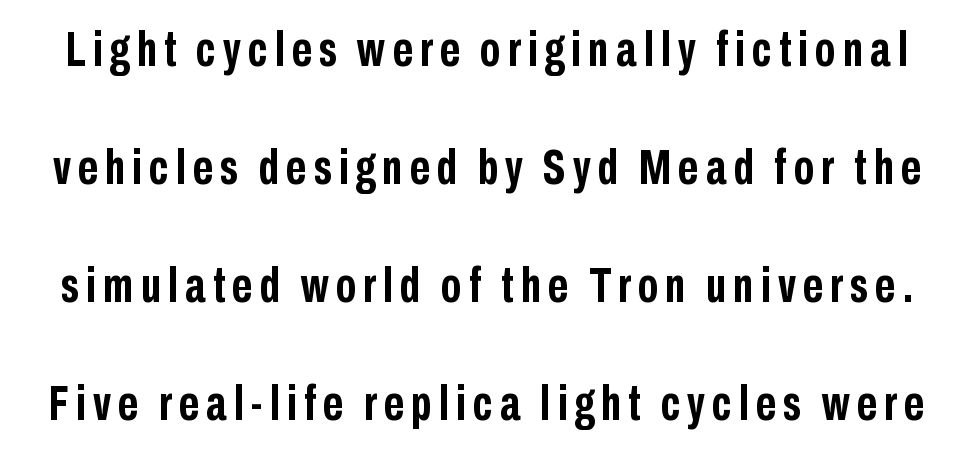
{"serif": "no", "italic": "no", "bold": "yes", "weight": "semibold", "width": "condensed", "stroke_contrast": "low", "x_height": "medium", "monospaced": "no", "underline": "no", "line_spacing": "loose", "line_spacing_ratio": 2.36, "glyph_px": 50}
